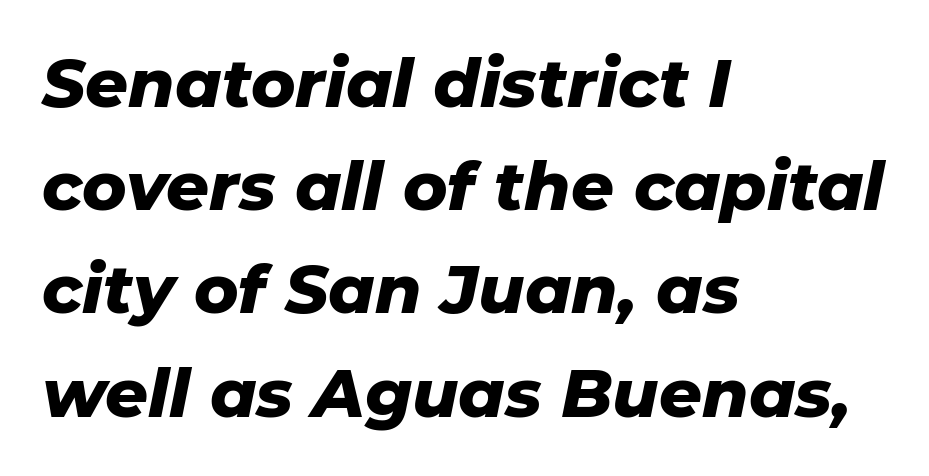
Check under the words: just untouched page. Typesetter's note: full bold, strokes at maximum text heaviness. Vertically, the passage feels balanced, rows spaced as you'd expect. Proportional: the letters do not fall into vertical columns. The rag falls on the right side of this text block. The letterforms sit shoulder to shoulder at normal distance.
